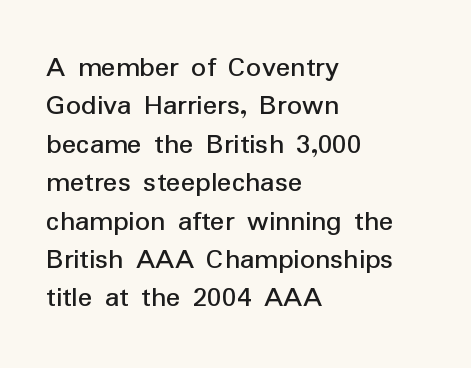
Q: Is the text italic (slanted)? A: No, it is upright.
Q: Is the typeface a serif or a sans-serif typeface? A: Sans-serif.
Q: Is the text underlined? A: No.
Q: How is the paragraph aligned? A: Left-aligned.
Q: Is the spacing between letters normal or unusually wide? A: Normal.
Q: Is the spacing between lines tight, normal or loose? A: Normal.
Q: Width (condensed, normal, or wide)? A: Normal.
Q: Stroke contrast? A: Low.
Q: x-height? A: Medium.
Q: Monospaced? A: No.
